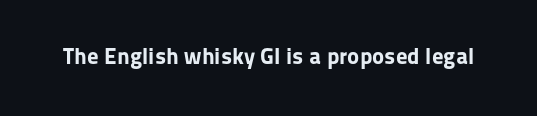
{"italic": "no", "bold": "yes", "underline": "no", "letter_spacing": "normal", "letter_spacing_em": 0.0, "glyph_px": 23}
